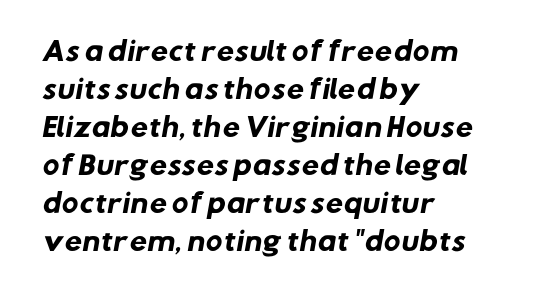
The image shows 25 px bold type; set left-aligned, normal line spacing (1.52x), normal letter spacing, not underlined.
